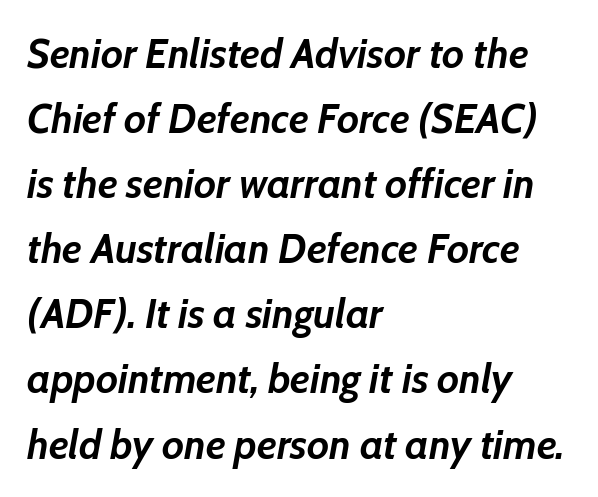
{"italic": "yes", "lean": "right", "slant_degrees": 10, "bold": "yes", "weight": "semibold", "width": "normal", "stroke_contrast": "low", "x_height": "medium", "monospaced": "no", "underline": "no", "align": "left", "line_spacing": "normal", "line_spacing_ratio": 1.55, "letter_spacing": "normal", "letter_spacing_em": 0.0, "glyph_px": 42}
